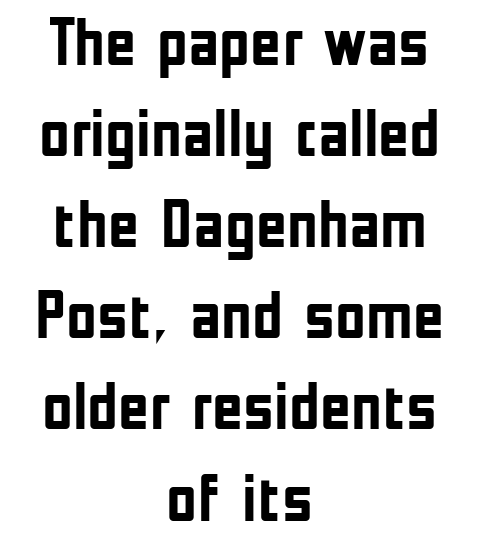
The designer went with a sans here, leaving each stem footless. What weight is shown? A full bold with thick strokes. A normal amount of white space separates one row of letters from the next. These lines are rendered in a variable-pitch font.
